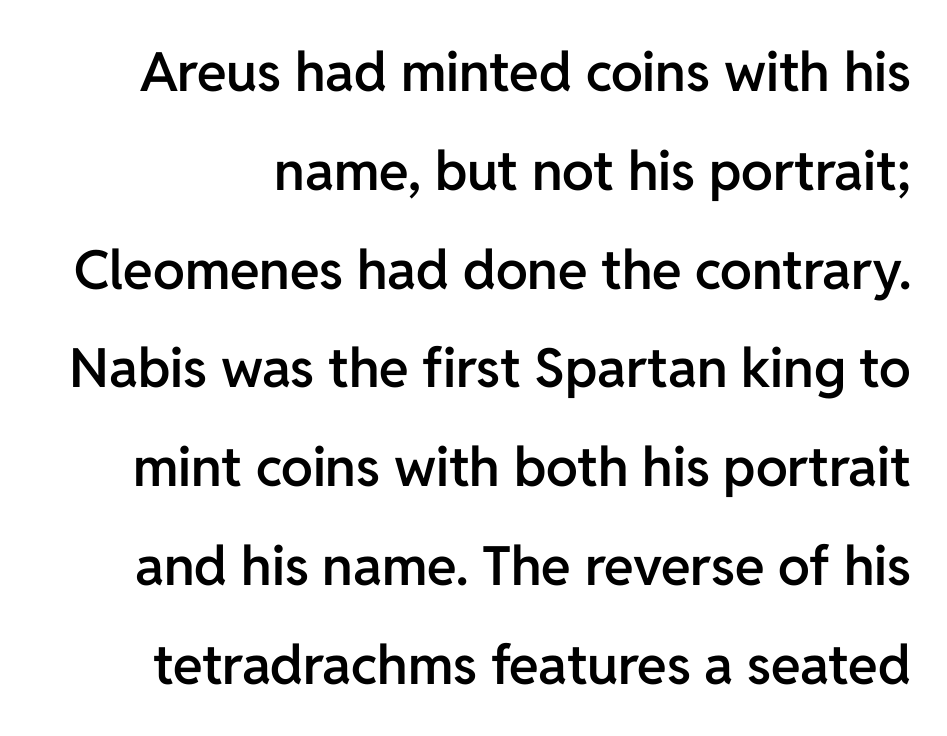
Q: Is the text bold? A: Semi-bold.
Q: Is the text italic (slanted)? A: No, it is upright.
Q: Is the typeface a serif or a sans-serif typeface? A: Sans-serif.
Q: Is the text underlined? A: No.
Q: Is the spacing between letters normal or unusually wide? A: Normal.
Q: Width (condensed, normal, or wide)? A: Normal.
Q: Stroke contrast? A: Low.
Q: x-height? A: Medium.
Q: Monospaced? A: No.
